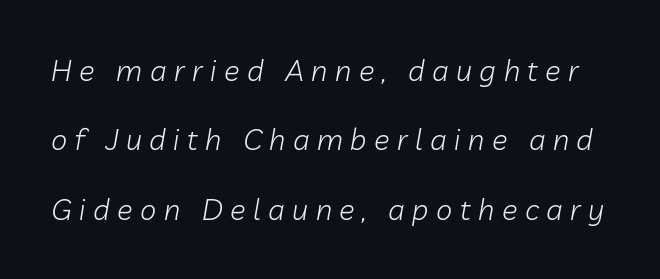
The image shows 29 px light type, italic (leaning right); set loose line spacing (2.39x), unusually wide letter spacing (+0.26 em), not underlined; low stroke contrast and a medium x-height.
